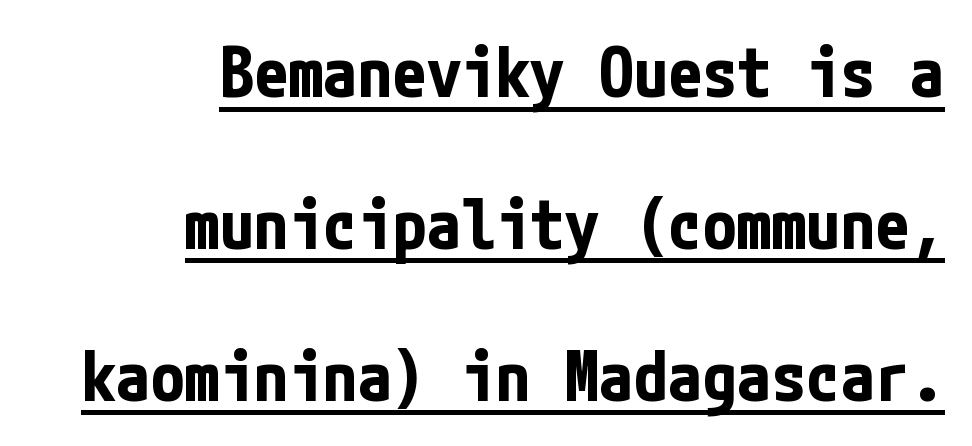
The image shows 69 px bold, condensed sans-serif type, upright; set right-aligned, loose line spacing (2.2x), normal letter spacing, underlined; low stroke contrast and a medium x-height.
